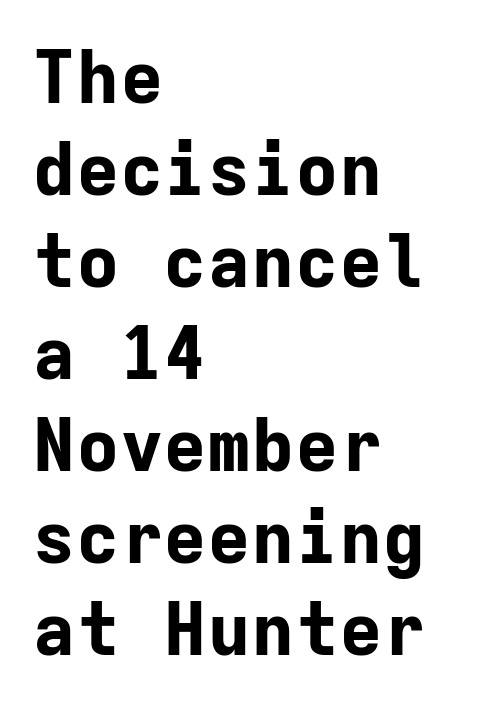
Q: Is the text bold? A: Yes.
Q: Is the text italic (slanted)? A: No, it is upright.
Q: Is the typeface a serif or a sans-serif typeface? A: Sans-serif.
Q: Is the text underlined? A: No.
Q: How is the paragraph aligned? A: Left-aligned.
Q: Is the spacing between letters normal or unusually wide? A: Normal.
Q: Is the spacing between lines tight, normal or loose? A: Normal.
Q: Width (condensed, normal, or wide)? A: Normal.
Q: Stroke contrast? A: Low.
Q: x-height? A: Medium.
Q: Monospaced? A: Yes.
